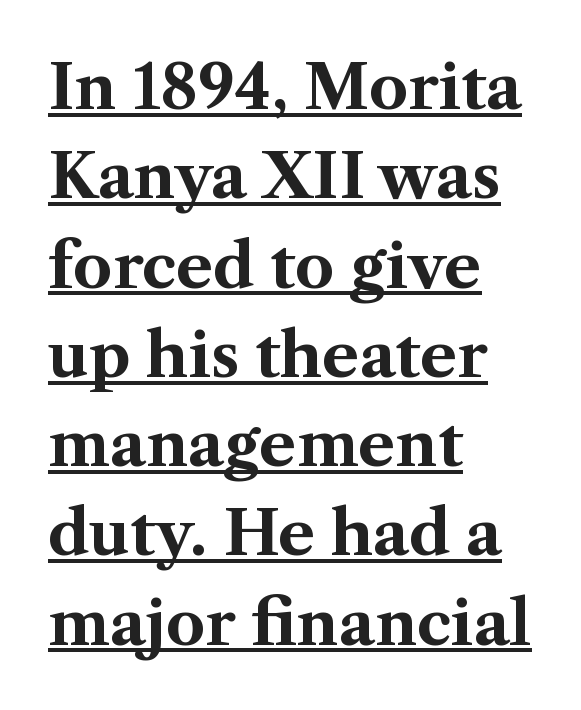
{"serif": "yes", "italic": "no", "bold": "yes", "weight": "bold", "width": "normal", "stroke_contrast": "medium", "x_height": "medium", "monospaced": "no", "underline": "yes", "align": "left", "line_spacing": "normal", "line_spacing_ratio": 1.44, "letter_spacing": "normal", "letter_spacing_em": 0.0, "glyph_px": 62}
